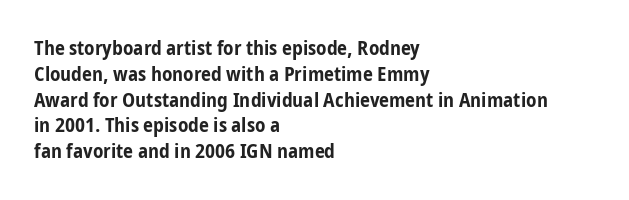
The image shows 20 px bold type, upright; set left-aligned, normal line spacing (1.29x), normal letter spacing, not underlined.
